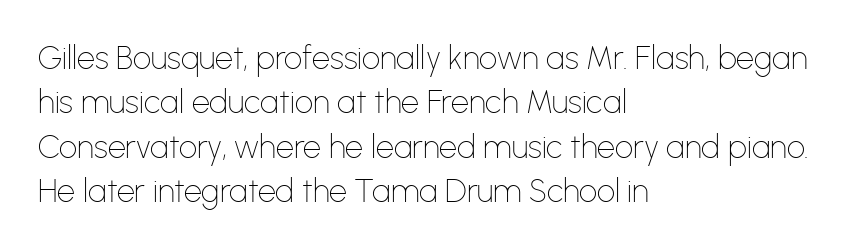
Q: Is the text bold? A: No.
Q: Is the text italic (slanted)? A: No, it is upright.
Q: Is the typeface a serif or a sans-serif typeface? A: Sans-serif.
Q: Is the text underlined? A: No.
Q: How is the paragraph aligned? A: Left-aligned.
Q: Is the spacing between letters normal or unusually wide? A: Normal.
Q: Is the spacing between lines tight, normal or loose? A: Normal.
Q: Width (condensed, normal, or wide)? A: Normal.
Q: Stroke contrast? A: Low.
Q: x-height? A: Medium.
Q: Monospaced? A: No.
